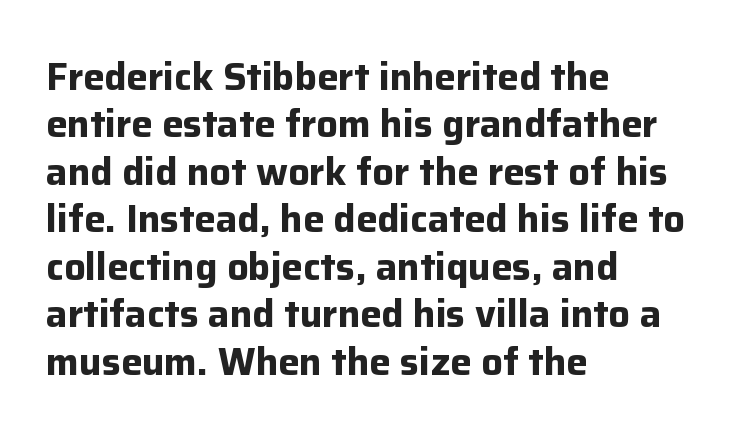
{"serif": "no", "italic": "no", "bold": "yes", "weight": "bold", "width": "normal", "stroke_contrast": "low", "x_height": "medium", "monospaced": "no", "underline": "no", "align": "left", "line_spacing": "normal", "line_spacing_ratio": 1.25, "letter_spacing": "normal", "letter_spacing_em": 0.0, "glyph_px": 38}
